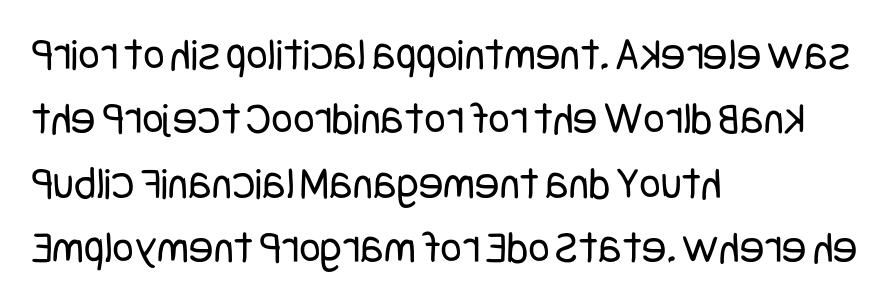
{"serif": "no", "italic": "no", "bold": "no", "weight": "regular", "width": "condensed", "stroke_contrast": "low", "x_height": "large", "underline": "no", "align": "left", "line_spacing": "normal", "line_spacing_ratio": 1.4, "letter_spacing": "normal", "letter_spacing_em": 0.0, "glyph_px": 46}
